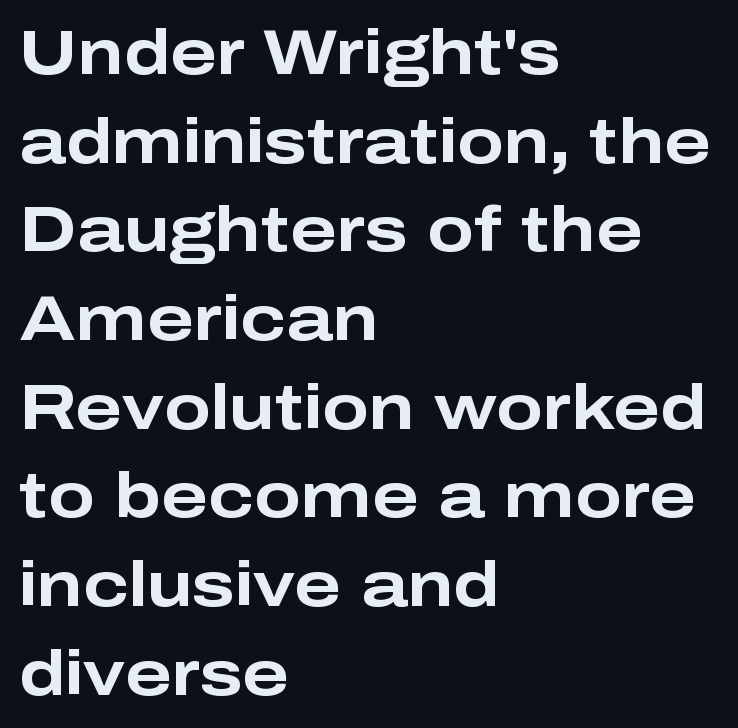
{"serif": "no", "italic": "no", "bold": "yes", "weight": "bold", "width": "wide", "stroke_contrast": "low", "x_height": "medium", "monospaced": "no", "underline": "no", "align": "left", "line_spacing": "normal", "line_spacing_ratio": 1.43, "letter_spacing": "normal", "letter_spacing_em": 0.0, "glyph_px": 62}
